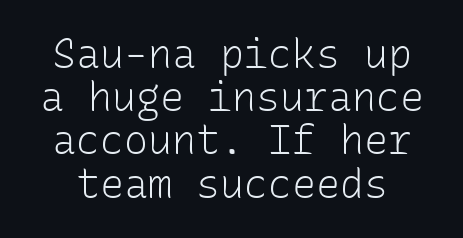
{"serif": "no", "italic": "no", "bold": "no", "weight": "light", "width": "normal", "stroke_contrast": "low", "x_height": "medium", "monospaced": "yes", "underline": "no", "line_spacing": "tight", "line_spacing_ratio": 1.08, "letter_spacing": "normal", "letter_spacing_em": 0.0, "glyph_px": 40}
